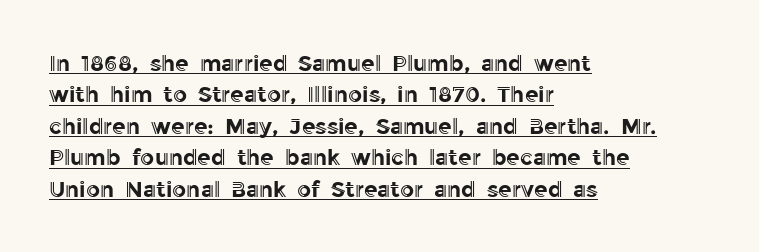
Rows of type keep a routine distance in the vertical direction. Typeset ragged right — the left edge is the straight one. The rendered words wear a rule along their underside. The rendering keeps characters at their native spacing.
